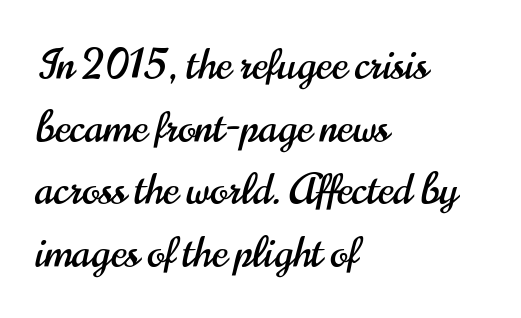
The image shows 42 px condensed sans-serif type; set left-aligned, normal line spacing (1.49x), normal letter spacing, not underlined; high stroke contrast and a small x-height.
